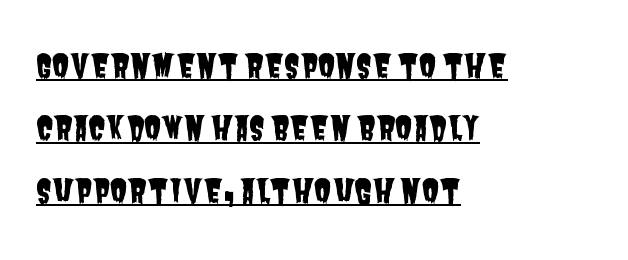
The image shows 32 px condensed sans-serif type; set left-aligned, loose line spacing (1.95x), normal letter spacing, underlined; low stroke contrast and a large x-height.
